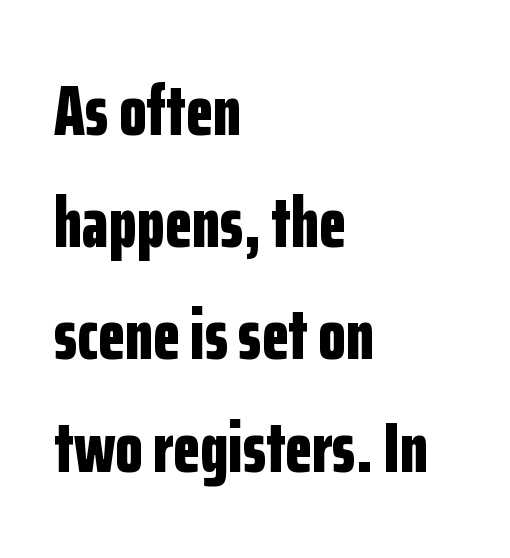
{"serif": "no", "italic": "no", "bold": "yes", "weight": "bold", "width": "condensed", "stroke_contrast": "low", "x_height": "medium", "monospaced": "no", "underline": "no", "align": "left", "line_spacing": "normal", "line_spacing_ratio": 1.58, "letter_spacing": "normal", "letter_spacing_em": 0.0, "glyph_px": 71}
